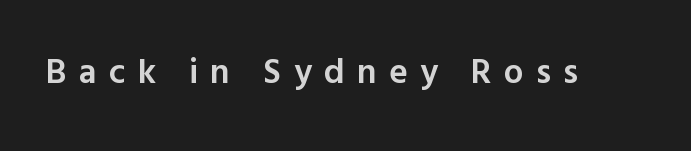
The image shows 35 px semibold sans-serif type, upright; set unusually wide letter spacing (+0.35 em), not underlined; a medium x-height.
